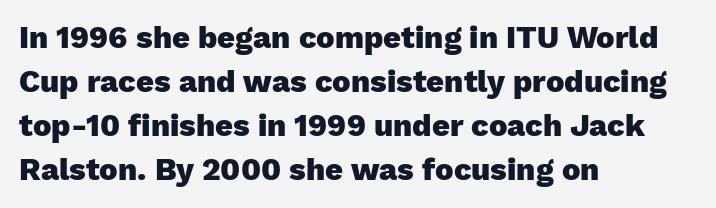
{"serif": "no", "italic": "no", "bold": "yes", "weight": "heavy", "width": "normal", "stroke_contrast": "low", "x_height": "medium", "monospaced": "no", "underline": "no", "align": "left", "line_spacing": "normal", "line_spacing_ratio": 1.42, "letter_spacing": "normal", "letter_spacing_em": 0.0, "glyph_px": 31}
